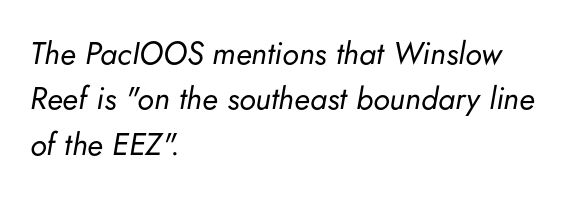
{"italic": "yes", "lean": "right", "slant_degrees": 5, "bold": "no", "weight": "regular", "width": "normal", "stroke_contrast": "low", "x_height": "small", "monospaced": "no", "underline": "no", "align": "left", "line_spacing": "normal", "line_spacing_ratio": 1.46, "letter_spacing": "normal", "letter_spacing_em": 0.0, "glyph_px": 31}
